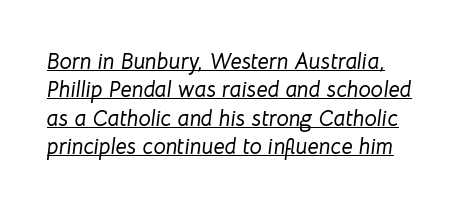
The image shows 22 px text type, italic (leaning right); set normal line spacing (1.29x), normal letter spacing, underlined.
